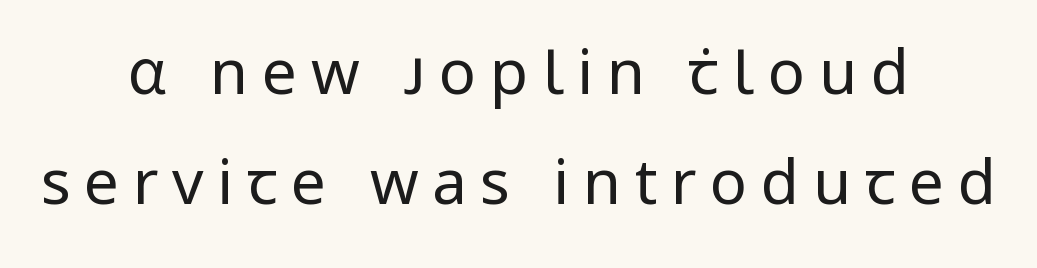
Compared with a flush-left layout, this one balances lines on the center instead. Unmarked baselines from the first word to the last. Letterform terminals end flat and unadorned throughout the passage. You could not count columns in this text — the font is proportionally spaced. Caption: expanded tracking, letters set apart. In terms of posture, this sample is upright.
